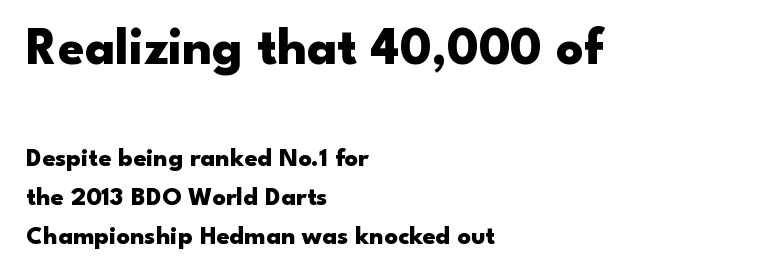
Letter spacing: default. Every character sits straight up, as roman type does. The paragraph shown leans on its left margin. The rows are spaced the way most documents space them. The face used here is proportionally spaced, like ordinary book or web type. Between these two stacked blocks, the higher one wins on size.
